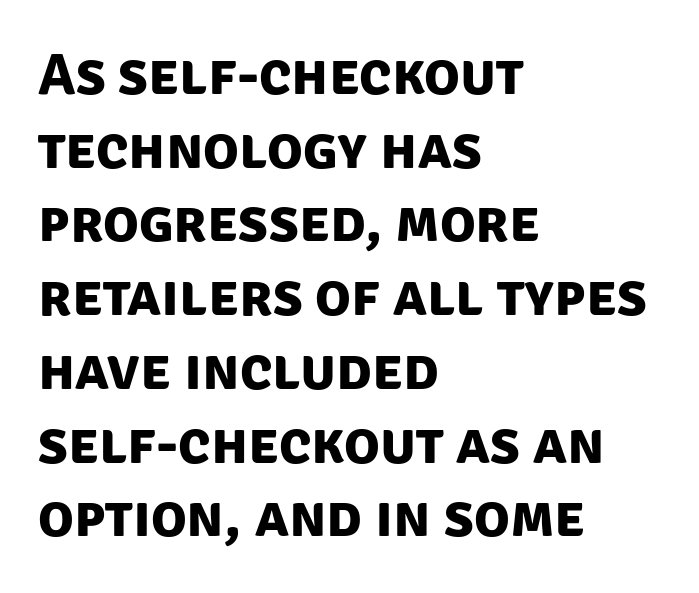
Looks like regular typesetting: each glyph gets only the width it needs. This sample uses plain, unmodified letter spacing. Underlining? Definitely not there. A sans-serif font was chosen for this passage. The rendering anchors every line to the left-hand side.
